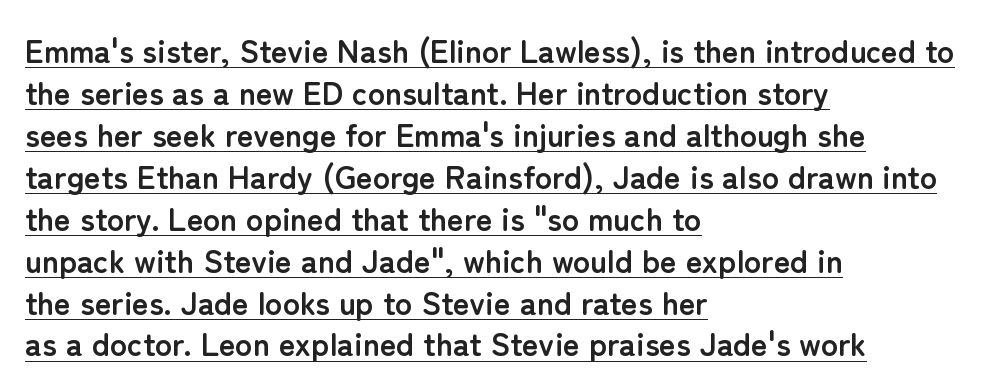
A typesetter would call this proportional, since set widths differ per character. Whoever set this chose a conventional vertical rhythm. I'd describe the lettering as bold — thick and assertive. Beneath each row of characters lies a ruled line. You can tell from the bare stems that sans-serif type was used.
